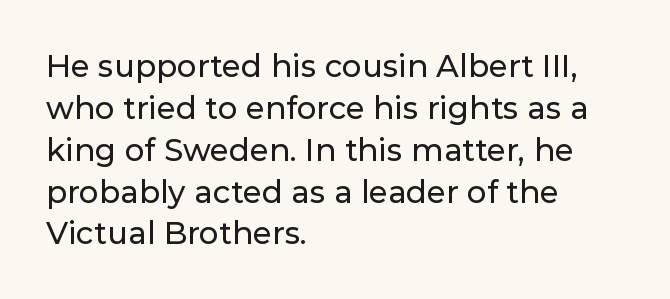
{"serif": "no", "italic": "no", "width": "normal", "stroke_contrast": "low", "x_height": "medium", "monospaced": "no", "underline": "no", "align": "left", "line_spacing": "normal", "line_spacing_ratio": 1.35, "letter_spacing": "normal", "letter_spacing_em": 0.0, "glyph_px": 31}
